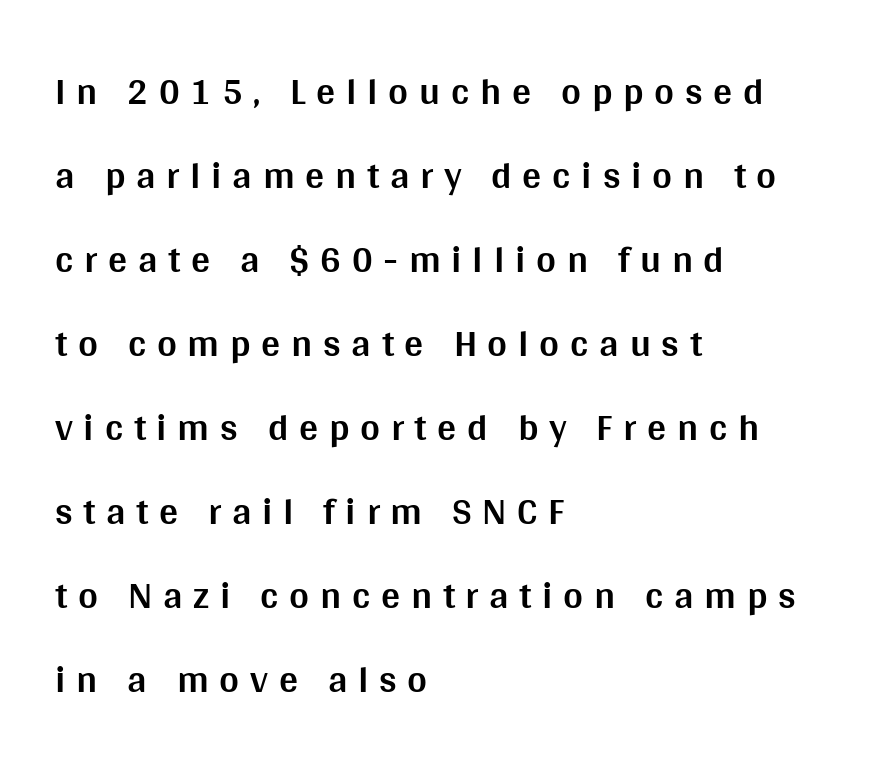
Q: Is the text bold? A: Yes.
Q: Is the text italic (slanted)? A: No, it is upright.
Q: Is the typeface a serif or a sans-serif typeface? A: Sans-serif.
Q: Is the text underlined? A: No.
Q: How is the paragraph aligned? A: Left-aligned.
Q: Is the spacing between letters normal or unusually wide? A: Unusually wide.
Q: Is the spacing between lines tight, normal or loose? A: Loose.
Q: Width (condensed, normal, or wide)? A: Normal.
Q: Stroke contrast? A: Medium.
Q: x-height? A: Large.
Q: Monospaced? A: No.
